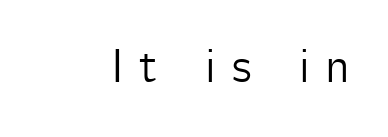
{"serif": "no", "italic": "no", "width": "normal", "stroke_contrast": "low", "x_height": "medium", "monospaced": "no", "underline": "no", "letter_spacing": "wide", "letter_spacing_em": 0.33, "glyph_px": 48}
